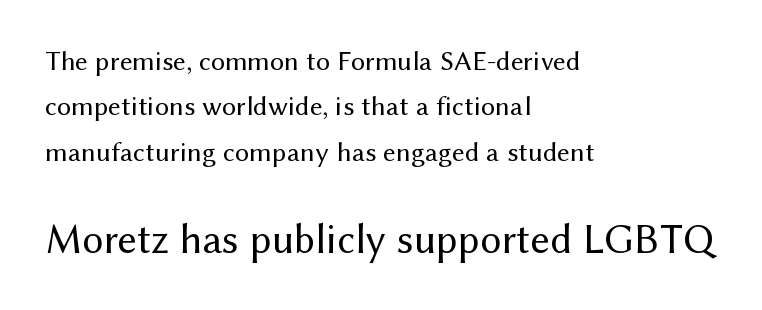
The image shows 42 px regular-weight sans-serif type, upright; set left-aligned, normal line spacing (1.62x), normal letter spacing, not underlined; the second (bottom) block is 1.5x larger; medium stroke contrast and a medium x-height.
